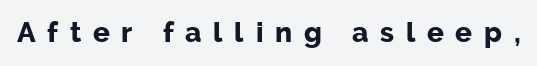
{"serif": "no", "italic": "no", "bold": "yes", "weight": "bold", "width": "normal", "stroke_contrast": "low", "x_height": "medium", "monospaced": "no", "underline": "no", "letter_spacing": "wide", "letter_spacing_em": 0.42, "glyph_px": 28}
